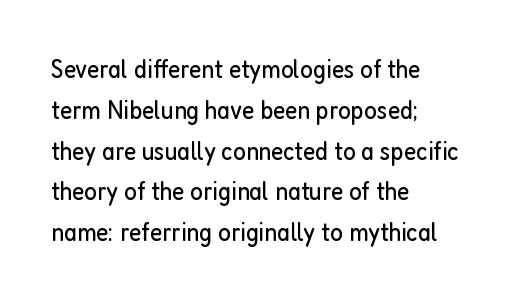
The image shows 27 px text type, upright; set left-aligned, normal line spacing (1.51x), normal letter spacing, not underlined.
